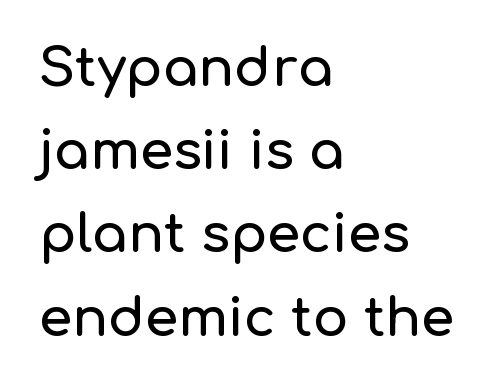
Q: Is the text italic (slanted)? A: No, it is upright.
Q: Is the typeface a serif or a sans-serif typeface? A: Sans-serif.
Q: Is the text underlined? A: No.
Q: How is the paragraph aligned? A: Left-aligned.
Q: Is the spacing between letters normal or unusually wide? A: Normal.
Q: Is the spacing between lines tight, normal or loose? A: Normal.
Q: Width (condensed, normal, or wide)? A: Normal.
Q: Stroke contrast? A: Low.
Q: x-height? A: Medium.
Q: Monospaced? A: No.
